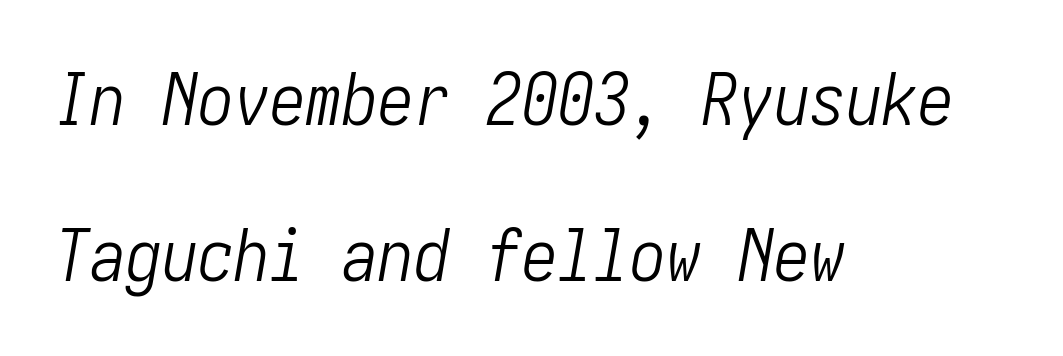
{"italic": "yes", "lean": "right", "slant_degrees": 10, "bold": "no", "weight": "light", "width": "condensed", "stroke_contrast": "low", "x_height": "medium", "underline": "no", "align": "left", "line_spacing": "loose", "line_spacing_ratio": 2.17, "letter_spacing": "normal", "letter_spacing_em": 0.0, "glyph_px": 72}
